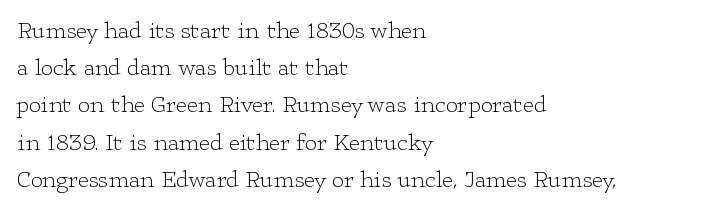
The image shows 24 px text type, upright; set left-aligned, normal line spacing (1.55x), normal letter spacing, not underlined.
